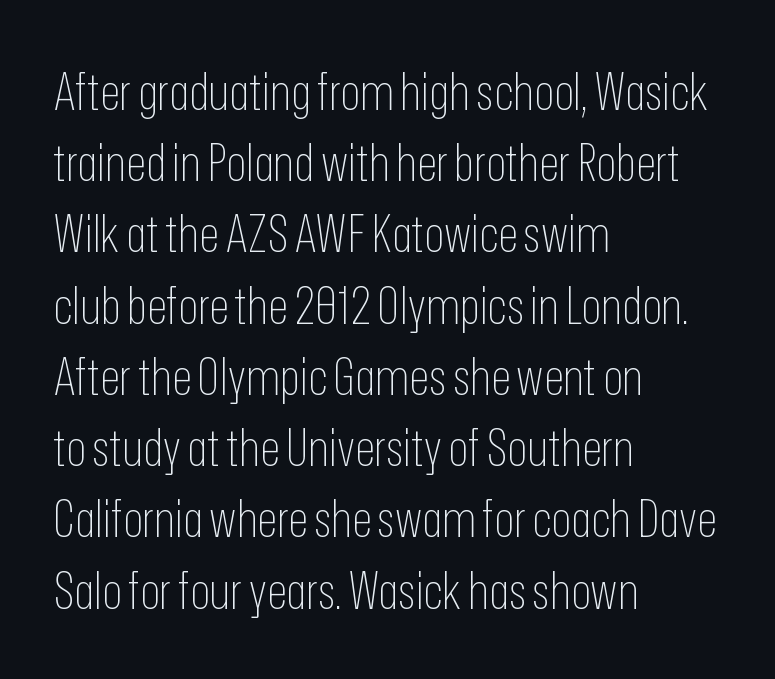
{"serif": "no", "italic": "no", "bold": "no", "weight": "thin", "width": "condensed", "stroke_contrast": "low", "x_height": "medium", "monospaced": "no", "underline": "no", "align": "left", "line_spacing": "normal", "line_spacing_ratio": 1.37, "letter_spacing": "normal", "letter_spacing_em": 0.0, "glyph_px": 52}
